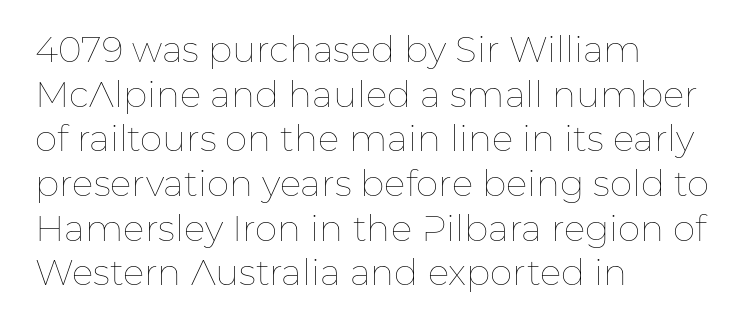
The image shows 36 px thin type, upright; set left-aligned, line spacing 1.24x, normal letter spacing, not underlined; low stroke contrast and a medium x-height.
